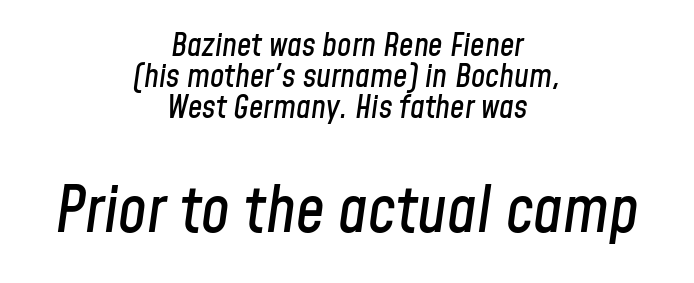
Q: Is the text italic (slanted)? A: Yes, it leans right by about 8 degrees.
Q: Is the text underlined? A: No.
Q: How is the paragraph aligned? A: Centered.
Q: Is the spacing between letters normal or unusually wide? A: Normal.
Q: Is the spacing between lines tight, normal or loose? A: Tight.
Q: Which block of text is set in a larger size, the first (top) or the second (bottom)? A: The second (bottom) one.
Q: Width (condensed, normal, or wide)? A: Condensed.
Q: Stroke contrast? A: Low.
Q: x-height? A: Medium.
Q: Monospaced? A: No.
